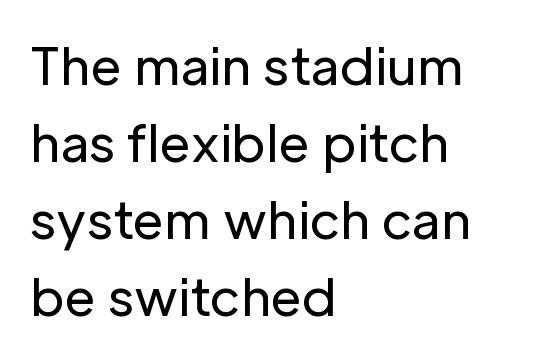
Q: Is the text bold? A: No.
Q: Is the text italic (slanted)? A: No, it is upright.
Q: Is the typeface a serif or a sans-serif typeface? A: Sans-serif.
Q: Is the text underlined? A: No.
Q: How is the paragraph aligned? A: Left-aligned.
Q: Is the spacing between letters normal or unusually wide? A: Normal.
Q: Is the spacing between lines tight, normal or loose? A: Normal.
Q: Width (condensed, normal, or wide)? A: Normal.
Q: Stroke contrast? A: Low.
Q: x-height? A: Medium.
Q: Monospaced? A: No.
